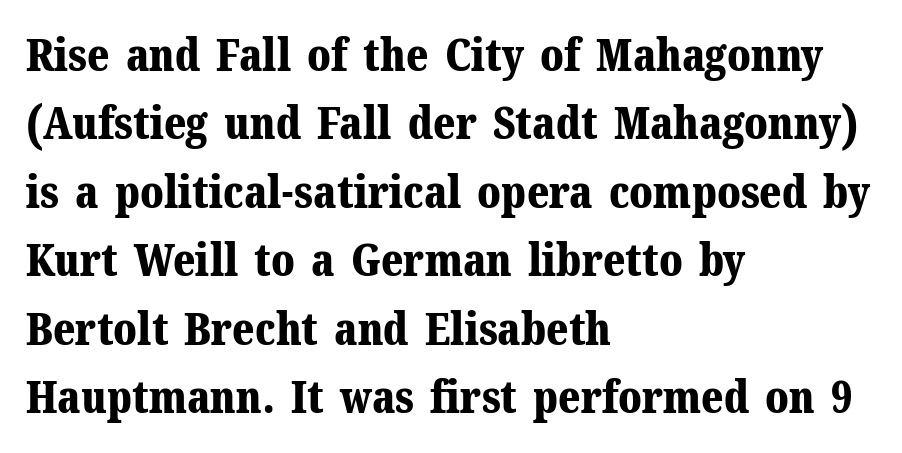
The image shows 45 px bold serif type, upright; set left-aligned, normal line spacing (1.52x), normal letter spacing, not underlined; medium stroke contrast and a medium x-height.
